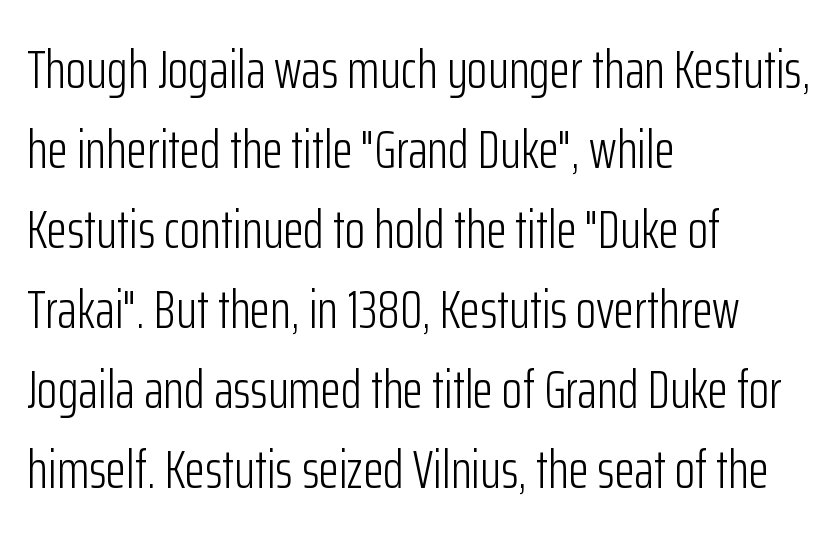
The image shows 53 px light, condensed sans-serif type, upright; set left-aligned, normal line spacing (1.51x), normal letter spacing, not underlined; low stroke contrast and a medium x-height.
